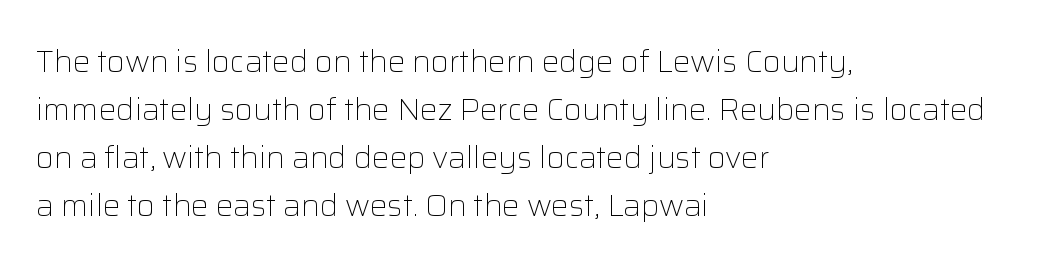
Q: Is the text bold? A: No.
Q: Is the text italic (slanted)? A: No, it is upright.
Q: Is the typeface a serif or a sans-serif typeface? A: Sans-serif.
Q: Is the text underlined? A: No.
Q: How is the paragraph aligned? A: Left-aligned.
Q: Is the spacing between letters normal or unusually wide? A: Normal.
Q: Is the spacing between lines tight, normal or loose? A: Normal.
Q: Width (condensed, normal, or wide)? A: Normal.
Q: Stroke contrast? A: Low.
Q: x-height? A: Medium.
Q: Monospaced? A: No.
